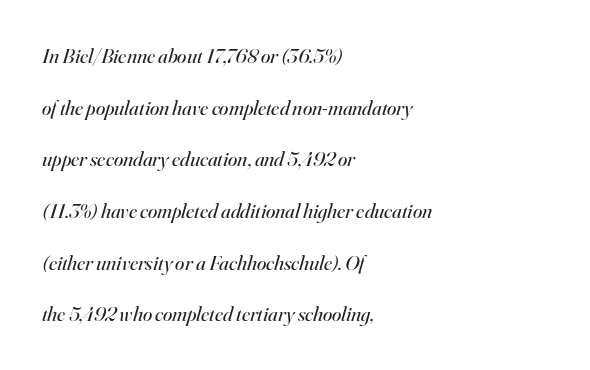
Caption: multi-line text, flush left, ragged right. Nothing unusual about the tracking: characters are spaced as the font intends. The whole block is typeset with a tilt. Stroke thickness stays within the range of a standard reading face or lighter.
